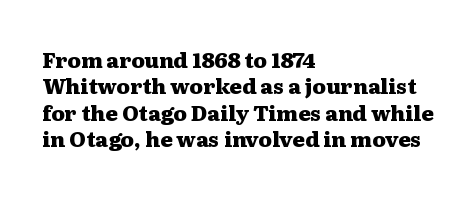
{"italic": "no", "bold": "yes", "underline": "no", "align": "left", "line_spacing": "normal", "line_spacing_ratio": 1.26, "letter_spacing": "normal", "letter_spacing_em": 0.0, "glyph_px": 21}
